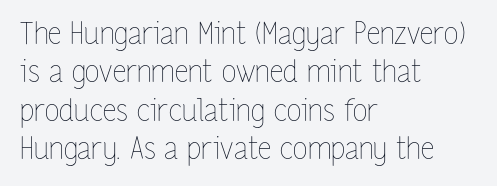
Layout note: lines flush left. Students, note that the glyphs here touch the page at normal intervals. Underline: absent. Notice how the stems are strictly vertical — no italics here.
